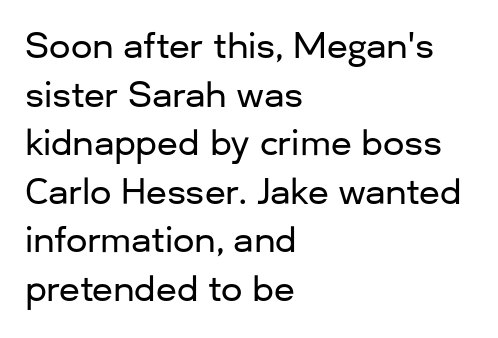
The image shows 34 px sans-serif type, upright; set left-aligned, normal line spacing (1.43x), normal letter spacing, not underlined; low stroke contrast and a medium x-height.
